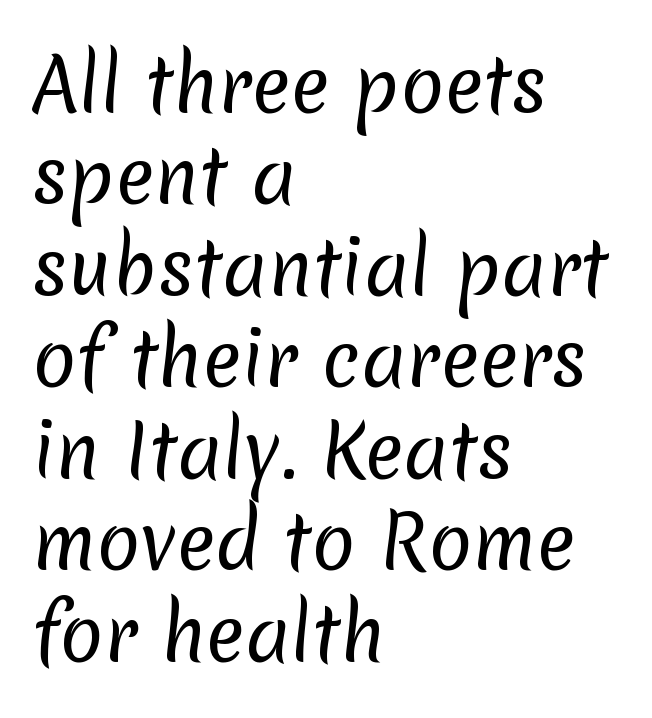
Underlining? Definitely not there. Note the varied advance widths — an 'i' is clearly narrower than an 'm'. Students, observe: this is what conventionally led text looks like. The rendering shows plain stroke endings on the letterforms — a sans-serif design. Does extra space separate the letters? No, they use regular spacing. Caption: face not bold, strokes unweighted.
